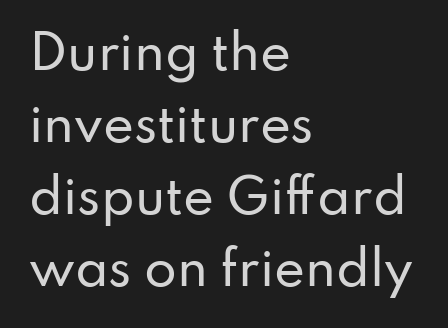
The ragged edge is on the right, which tells us the setting is flush left. Here the designer chose a conventional face with non-uniform glyph widths. Beneath every word, the page is bare. Posture: vertical. A typesetter would call this leading conventional body-copy spacing.
